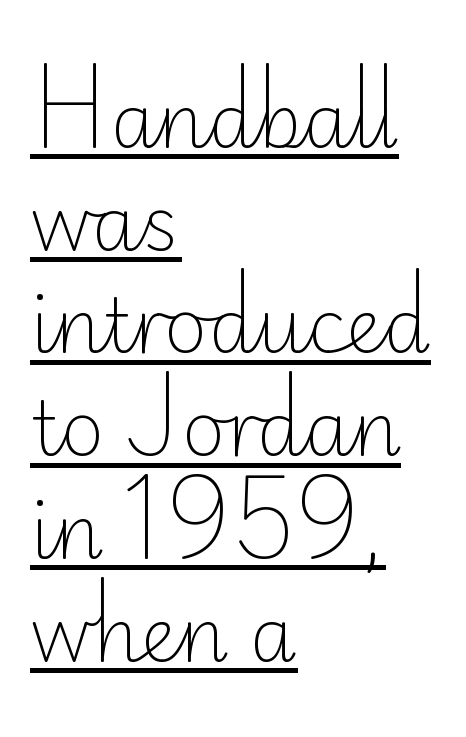
Honestly, the letter spacing is just normal — you wouldn't notice it. Nothing sits at the stroke ends, so this counts as sans-serif. Compared with a centered layout, this one pins lines to the left instead. The specimen reads as upright at a glance. Is there much room between lines? A standard amount, neither cramped nor airy. The passage shown is typed in a proportional face where columns would drift.
